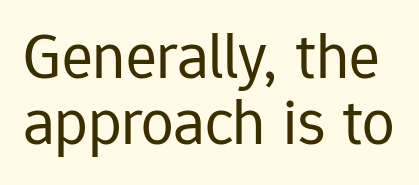
The image shows 65 px regular-weight sans-serif type, upright; set tight line spacing (1.01x), normal letter spacing, not underlined; low stroke contrast and a medium x-height.
